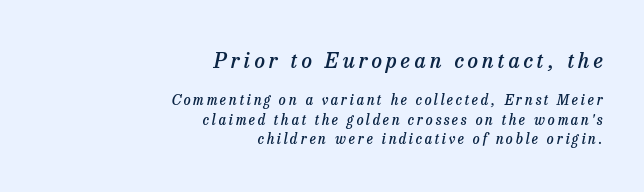
The image shows 21 px text type, italic (leaning right); set right-aligned, normal line spacing (1.4x), not underlined; the first (top) block is 1.5x larger.
